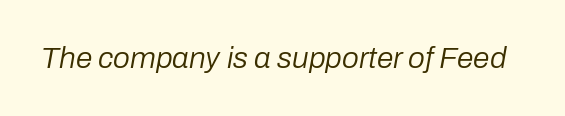
This rendering leaves character spacing at its baseline value. Is the type slanted? Yes — the strokes lean at a clear angle. The strokes are not fattened; the text isn't bold. The letters advance in unequal steps, a hallmark of proportional type. No word sits above an underline.
